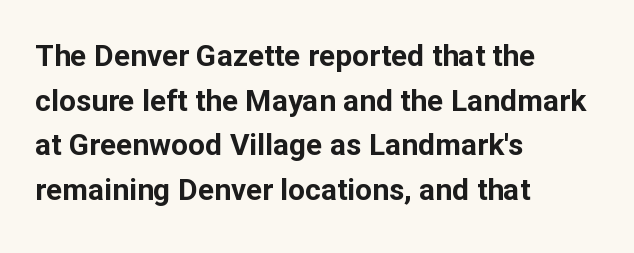
Q: Is the text bold? A: Yes.
Q: Is the text italic (slanted)? A: No, it is upright.
Q: Is the typeface a serif or a sans-serif typeface? A: Sans-serif.
Q: Is the text underlined? A: No.
Q: How is the paragraph aligned? A: Left-aligned.
Q: Is the spacing between letters normal or unusually wide? A: Normal.
Q: Is the spacing between lines tight, normal or loose? A: Normal.
Q: Width (condensed, normal, or wide)? A: Normal.
Q: Stroke contrast? A: Low.
Q: x-height? A: Medium.
Q: Monospaced? A: No.
